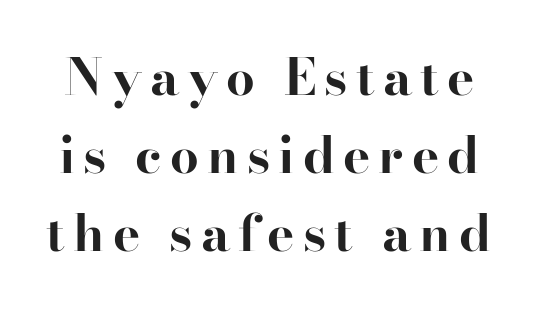
Q: Is the text bold? A: Yes.
Q: Is the text italic (slanted)? A: No, it is upright.
Q: Is the typeface a serif or a sans-serif typeface? A: Serif.
Q: Is the text underlined? A: No.
Q: Is the spacing between lines tight, normal or loose? A: Normal.
Q: Width (condensed, normal, or wide)? A: Normal.
Q: Stroke contrast? A: High.
Q: x-height? A: Small.
Q: Monospaced? A: No.
